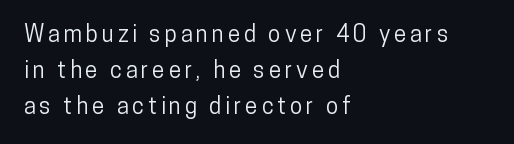
Q: Is the text italic (slanted)? A: No, it is upright.
Q: Is the text underlined? A: No.
Q: How is the paragraph aligned? A: Left-aligned.
Q: Is the spacing between lines tight, normal or loose? A: Normal.
